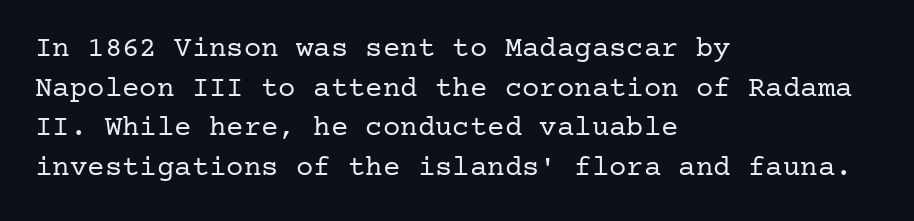
Q: Is the text bold? A: No.
Q: Is the text italic (slanted)? A: No, it is upright.
Q: Is the typeface a serif or a sans-serif typeface? A: Serif.
Q: Is the text underlined? A: No.
Q: How is the paragraph aligned? A: Left-aligned.
Q: Is the spacing between letters normal or unusually wide? A: Normal.
Q: Is the spacing between lines tight, normal or loose? A: Normal.
Q: Width (condensed, normal, or wide)? A: Normal.
Q: Stroke contrast? A: Low.
Q: x-height? A: Medium.
